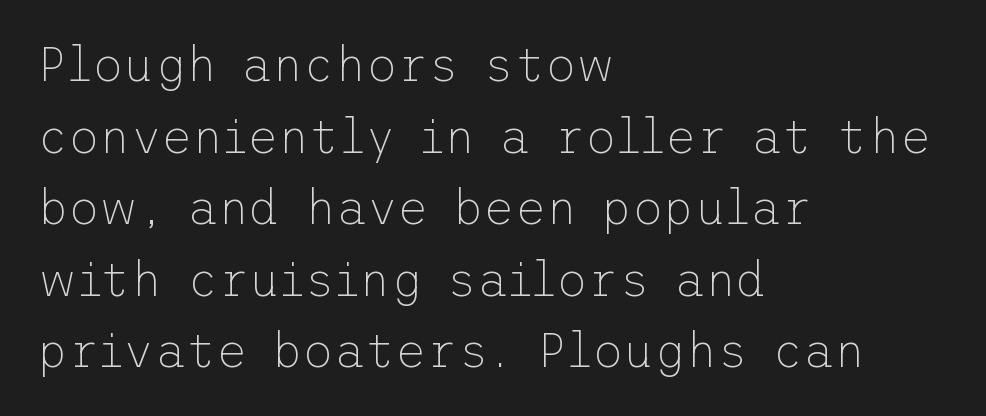
The image shows 48 px thin sans-serif type, upright; set left-aligned, normal line spacing (1.49x), normal letter spacing, not underlined; low stroke contrast and a medium x-height.
